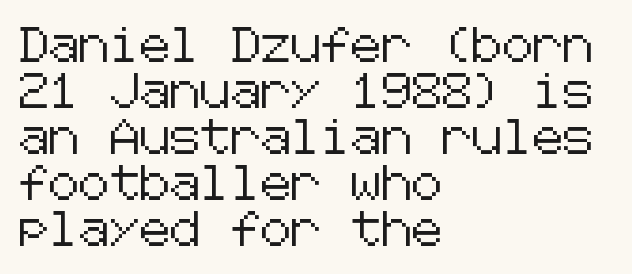
The image shows 34 px sans-serif type, upright; set left-aligned, normal line spacing (1.35x), normal letter spacing, not underlined; low stroke contrast and a medium x-height.
